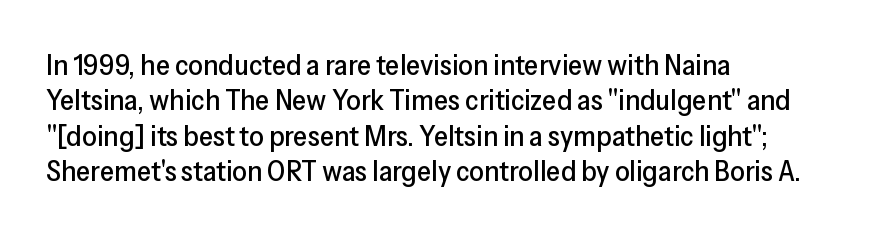
Horizontally, the lines are justified to the leading edge only. This sample uses plain, unmodified letter spacing. The text was rendered using a sans face with plain stroke endings. A typesetter would call this proportional, since set widths differ per character.
